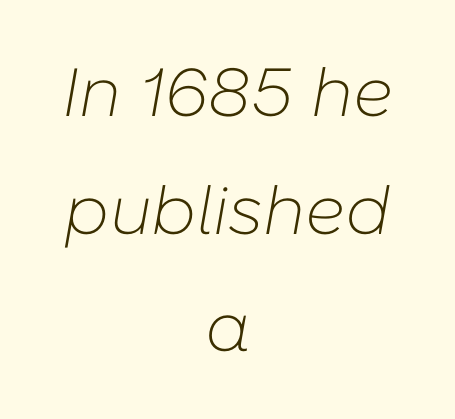
Q: Is the text bold? A: No.
Q: Is the text italic (slanted)? A: Yes, it leans right by about 10 degrees.
Q: Is the text underlined? A: No.
Q: How is the paragraph aligned? A: Centered.
Q: Is the spacing between letters normal or unusually wide? A: Normal.
Q: Width (condensed, normal, or wide)? A: Normal.
Q: Stroke contrast? A: Low.
Q: x-height? A: Medium.
Q: Monospaced? A: No.
